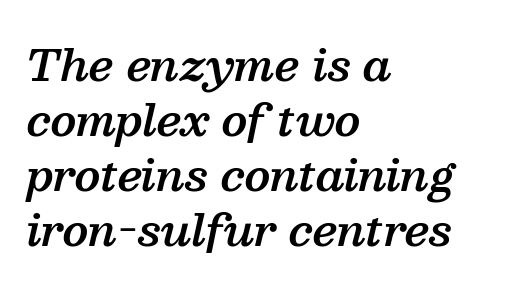
The lines are quadded left. Typographically, this falls in the serif category. The rendering uses a semibold face; strokes are thickened but not to full bold. Character widths vary here, with narrow letters taking less room than wide ones.
